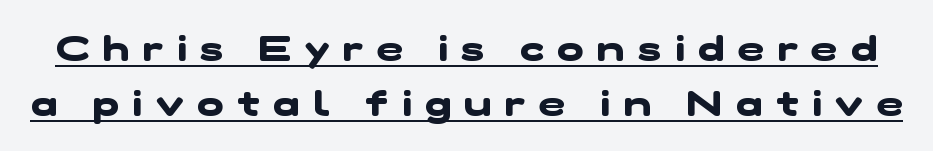
The image shows 35 px heavy, wide sans-serif type; set normal line spacing (1.57x), unusually wide letter spacing (+0.39 em), underlined; low stroke contrast and a medium x-height.
